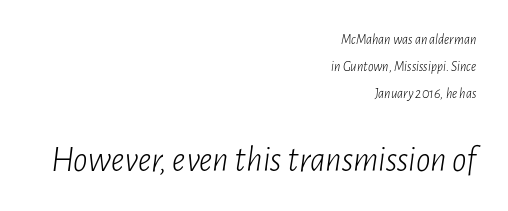
Q: Is the text bold? A: No.
Q: Is the text italic (slanted)? A: Yes, it leans right by about 7 degrees.
Q: Is the text underlined? A: No.
Q: How is the paragraph aligned? A: Right-aligned.
Q: Is the spacing between letters normal or unusually wide? A: Normal.
Q: Is the spacing between lines tight, normal or loose? A: Loose.
Q: Which block of text is set in a larger size, the first (top) or the second (bottom)? A: The second (bottom) one.
Q: Width (condensed, normal, or wide)? A: Condensed.
Q: Stroke contrast? A: Low.
Q: x-height? A: Medium.
Q: Monospaced? A: No.
